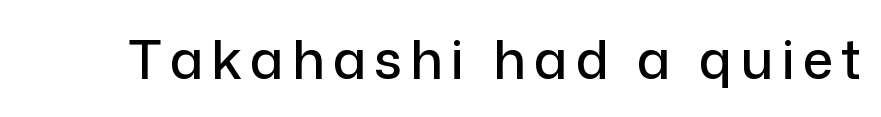
Q: Is the text italic (slanted)? A: No, it is upright.
Q: Is the typeface a serif or a sans-serif typeface? A: Sans-serif.
Q: Is the text underlined? A: No.
Q: Width (condensed, normal, or wide)? A: Normal.
Q: Stroke contrast? A: Low.
Q: x-height? A: Medium.
Q: Monospaced? A: No.
